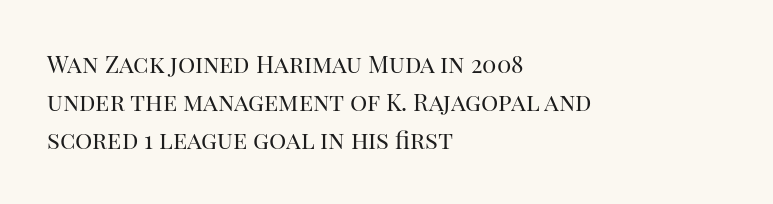
The image shows 24 px text type, upright; set left-aligned, normal line spacing (1.59x), normal letter spacing, not underlined.
